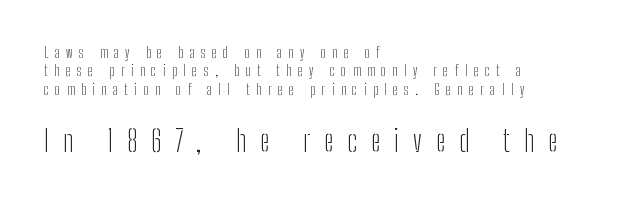
Q: Is the text bold? A: No.
Q: Is the text italic (slanted)? A: No, it is upright.
Q: Is the typeface a serif or a sans-serif typeface? A: Sans-serif.
Q: Is the text underlined? A: No.
Q: How is the paragraph aligned? A: Left-aligned.
Q: Is the spacing between letters normal or unusually wide? A: Unusually wide.
Q: Is the spacing between lines tight, normal or loose? A: Normal.
Q: Which block of text is set in a larger size, the first (top) or the second (bottom)? A: The second (bottom) one.
Q: Width (condensed, normal, or wide)? A: Condensed.
Q: Stroke contrast? A: Low.
Q: x-height? A: Medium.
Q: Monospaced? A: No.
